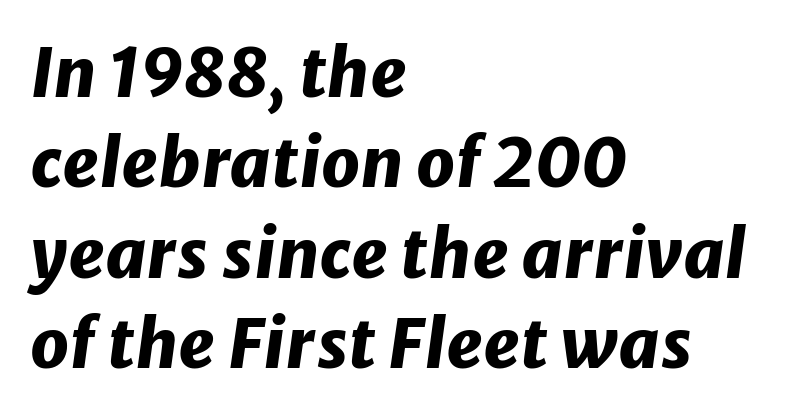
Q: Is the text bold? A: Yes.
Q: Is the text italic (slanted)? A: Yes, it leans right by about 8 degrees.
Q: Is the text underlined? A: No.
Q: How is the paragraph aligned? A: Left-aligned.
Q: Is the spacing between letters normal or unusually wide? A: Normal.
Q: Is the spacing between lines tight, normal or loose? A: Normal.
Q: Width (condensed, normal, or wide)? A: Normal.
Q: Stroke contrast? A: Low.
Q: x-height? A: Medium.
Q: Monospaced? A: No.
